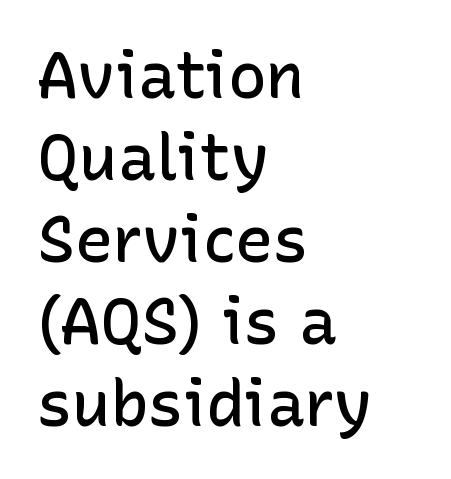
Q: Is the text bold? A: Semi-bold.
Q: Is the text italic (slanted)? A: No, it is upright.
Q: Is the typeface a serif or a sans-serif typeface? A: Sans-serif.
Q: Is the text underlined? A: No.
Q: How is the paragraph aligned? A: Left-aligned.
Q: Is the spacing between letters normal or unusually wide? A: Normal.
Q: Is the spacing between lines tight, normal or loose? A: Normal.
Q: Width (condensed, normal, or wide)? A: Normal.
Q: Stroke contrast? A: Low.
Q: x-height? A: Medium.
Q: Monospaced? A: No.
